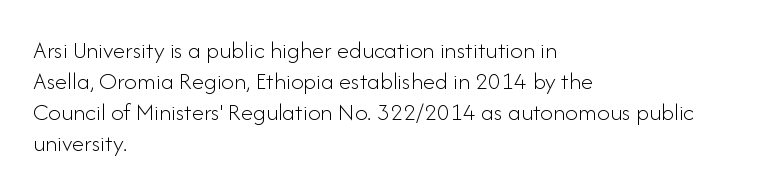
{"italic": "no", "bold": "no", "underline": "no", "align": "left", "line_spacing_ratio": 1.24, "letter_spacing": "normal", "letter_spacing_em": 0.0, "glyph_px": 25}
